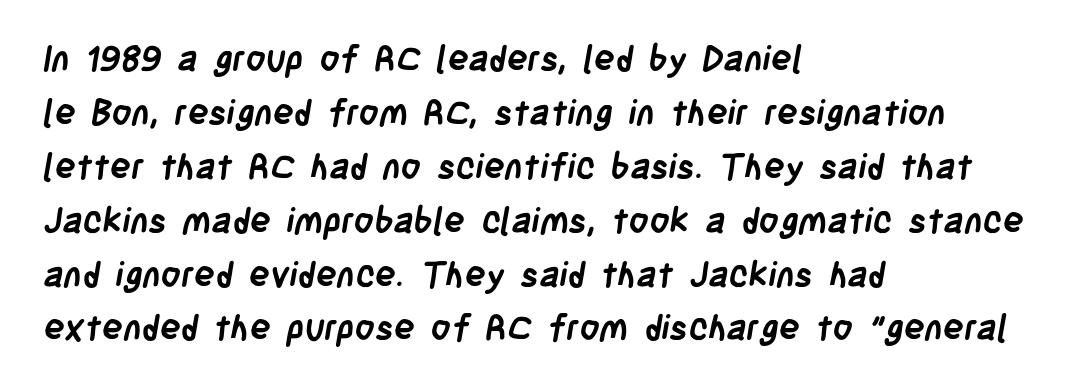
The image shows 35 px semibold, condensed sans-serif type; set left-aligned, normal line spacing (1.54x), normal letter spacing, not underlined; low stroke contrast and a large x-height.
